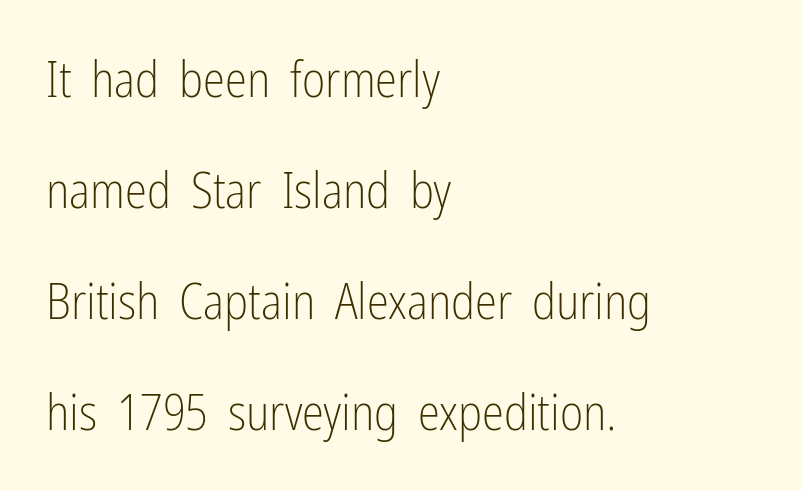
The image shows 50 px light, condensed sans-serif type, upright; set left-aligned, loose line spacing (2.22x), normal letter spacing, not underlined; low stroke contrast and a medium x-height.
